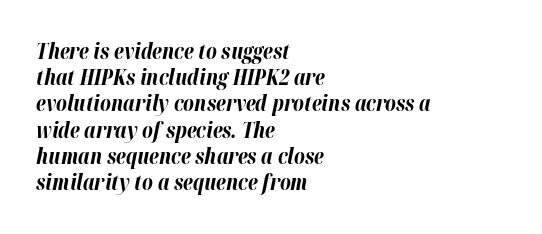
Q: Is the text bold? A: Yes.
Q: Is the text italic (slanted)? A: Yes, it leans right by about 12 degrees.
Q: Is the text underlined? A: No.
Q: How is the paragraph aligned? A: Left-aligned.
Q: Is the spacing between letters normal or unusually wide? A: Normal.
Q: Is the spacing between lines tight, normal or loose? A: Normal.
